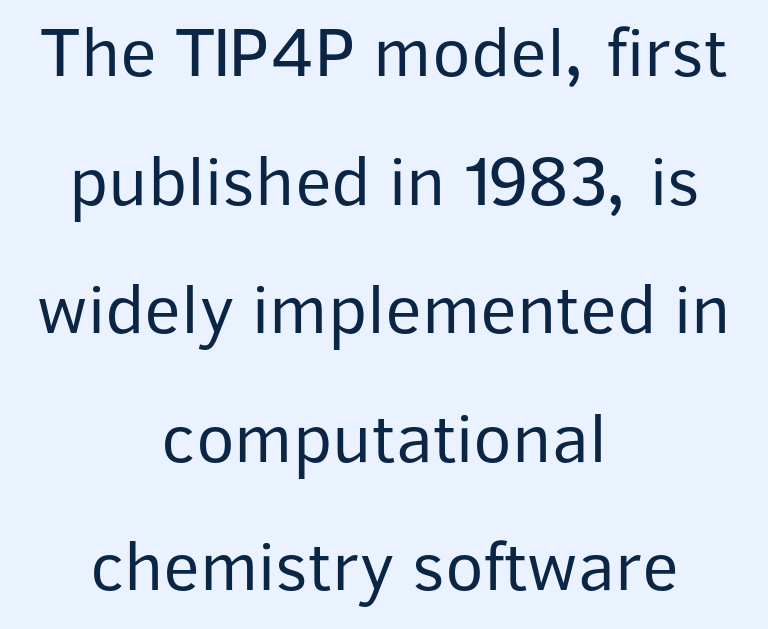
Unbolded letterforms with no extra heft. Varying glyph widths throughout — classic text-font behaviour. Alignment: centered. Nobody drew a line under any word here. A typesetter would mark this as roman, not italic.
